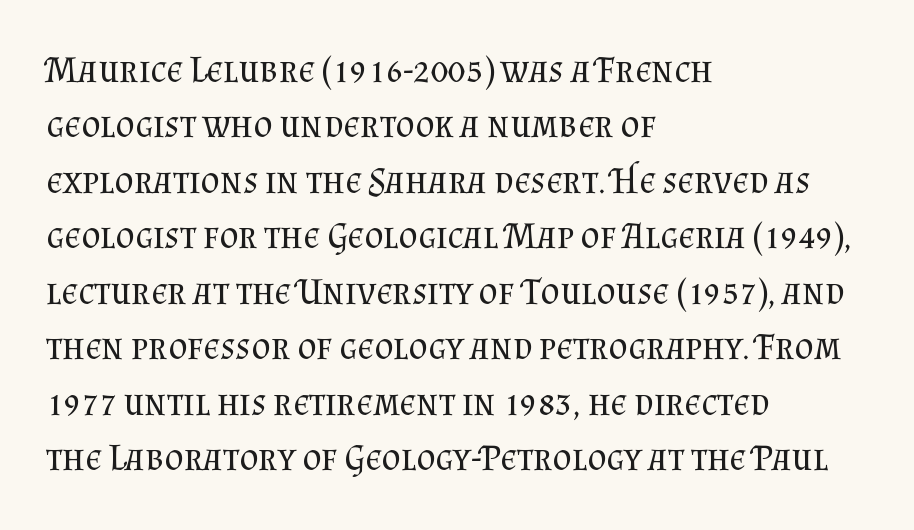
The image shows 37 px regular-weight serif type, upright; set left-aligned, normal line spacing (1.5x), normal letter spacing, not underlined; medium stroke contrast and a small x-height.
